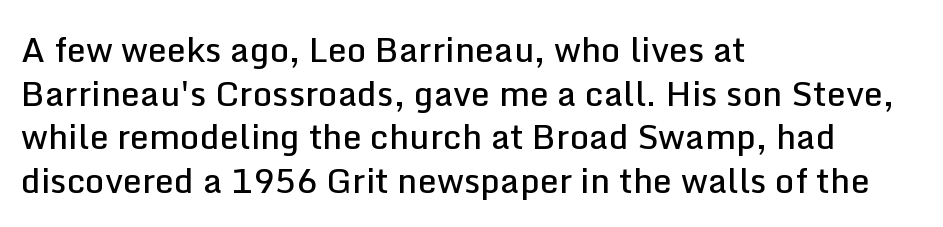
Q: Is the text bold? A: Semi-bold.
Q: Is the text italic (slanted)? A: No, it is upright.
Q: Is the typeface a serif or a sans-serif typeface? A: Sans-serif.
Q: Is the text underlined? A: No.
Q: How is the paragraph aligned? A: Left-aligned.
Q: Is the spacing between letters normal or unusually wide? A: Normal.
Q: Is the spacing between lines tight, normal or loose? A: Normal.
Q: Width (condensed, normal, or wide)? A: Normal.
Q: Stroke contrast? A: Low.
Q: x-height? A: Medium.
Q: Monospaced? A: No.
